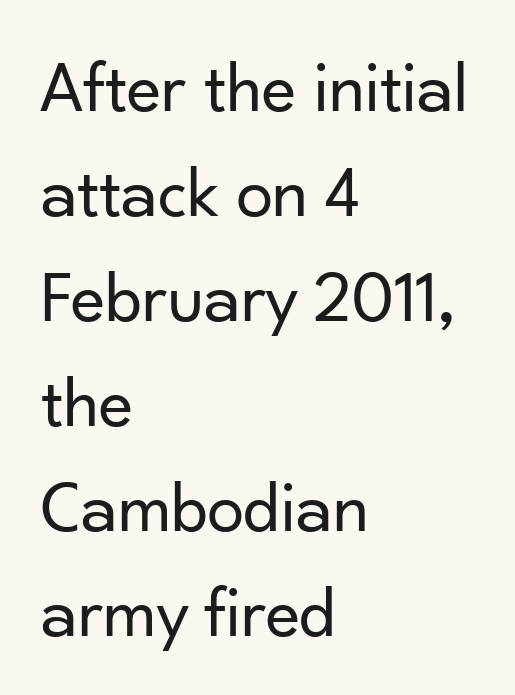
{"serif": "no", "italic": "no", "bold": "no", "weight": "regular", "width": "normal", "stroke_contrast": "low", "x_height": "small", "monospaced": "no", "underline": "no", "align": "left", "line_spacing": "normal", "line_spacing_ratio": 1.42, "letter_spacing": "normal", "letter_spacing_em": 0.0, "glyph_px": 74}
